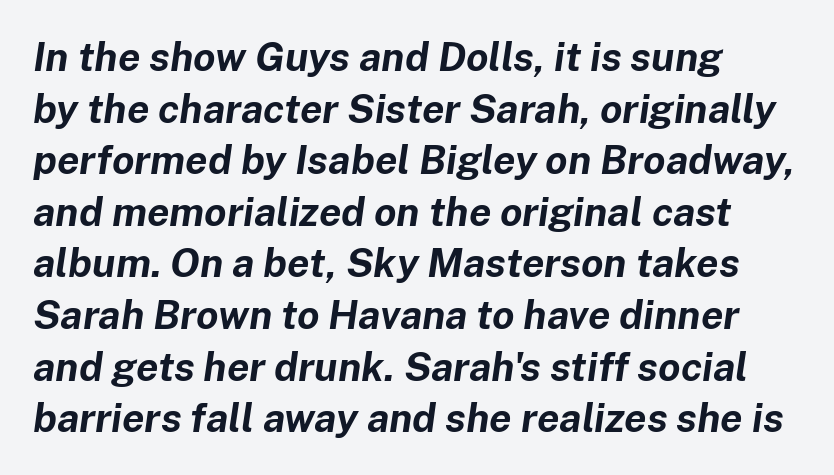
The image shows 40 px bold type, italic (leaning right); set left-aligned, normal line spacing (1.29x), normal letter spacing, not underlined; low stroke contrast and a medium x-height.
